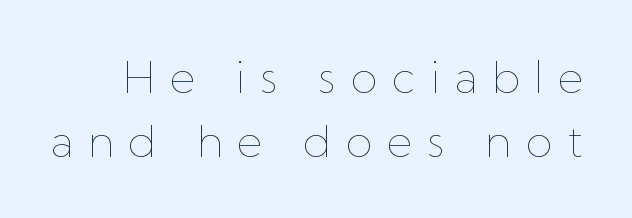
The image shows 44 px thin type, upright; set normal line spacing (1.45x), unusually wide letter spacing (+0.33 em), not underlined; low stroke contrast and a medium x-height.
